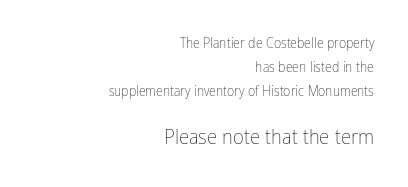
{"italic": "no", "bold": "no", "underline": "no", "align": "right", "line_spacing_ratio": 1.71, "letter_spacing": "normal", "letter_spacing_em": 0.0, "larger_block": "second", "size_ratio": 1.5, "glyph_px": 21}
